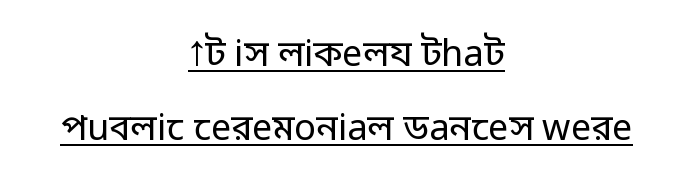
{"serif": "no", "italic": "no", "bold": "no", "weight": "regular", "width": "normal", "stroke_contrast": "low", "x_height": "medium", "monospaced": "no", "underline": "yes", "align": "center", "line_spacing": "loose", "line_spacing_ratio": 2.06, "letter_spacing": "normal", "letter_spacing_em": 0.0, "glyph_px": 36}
